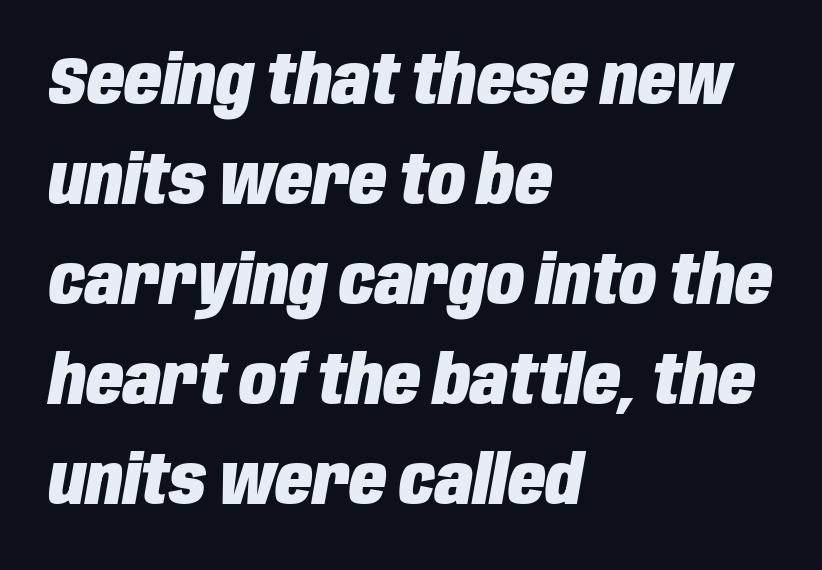
Q: Is the text bold? A: Yes.
Q: Is the text italic (slanted)? A: Yes, it leans right by about 10 degrees.
Q: Is the text underlined? A: No.
Q: How is the paragraph aligned? A: Left-aligned.
Q: Is the spacing between letters normal or unusually wide? A: Normal.
Q: Is the spacing between lines tight, normal or loose? A: Normal.
Q: Width (condensed, normal, or wide)? A: Condensed.
Q: Stroke contrast? A: Low.
Q: x-height? A: Large.
Q: Monospaced? A: No.
